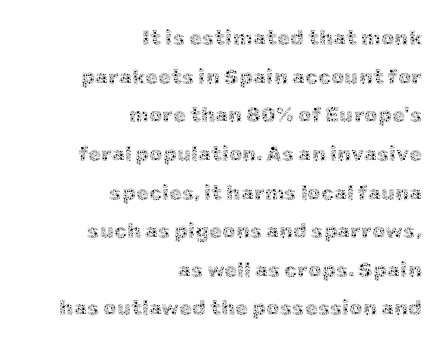
The image shows 21 px text type, upright; set right-aligned, line spacing 1.84x, normal letter spacing, not underlined.
